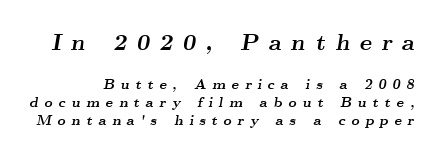
Q: Is the text bold? A: Yes.
Q: Is the text italic (slanted)? A: Yes, it leans right by about 9 degrees.
Q: Is the text underlined? A: No.
Q: Is the spacing between letters normal or unusually wide? A: Unusually wide.
Q: Is the spacing between lines tight, normal or loose? A: Normal.
Q: Which block of text is set in a larger size, the first (top) or the second (bottom)? A: The first (top) one.
